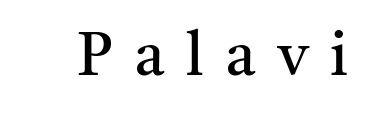
Q: Is the text bold? A: No.
Q: Is the text italic (slanted)? A: No, it is upright.
Q: Is the typeface a serif or a sans-serif typeface? A: Serif.
Q: Is the text underlined? A: No.
Q: Is the spacing between letters normal or unusually wide? A: Unusually wide.
Q: Width (condensed, normal, or wide)? A: Normal.
Q: Stroke contrast? A: Medium.
Q: x-height? A: Medium.
Q: Monospaced? A: No.
